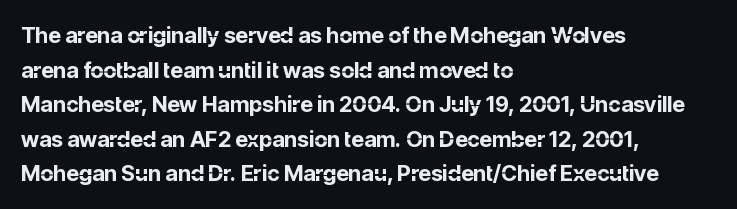
Q: Is the text bold? A: Yes.
Q: Is the text italic (slanted)? A: No, it is upright.
Q: Is the text underlined? A: No.
Q: How is the paragraph aligned? A: Left-aligned.
Q: Is the spacing between letters normal or unusually wide? A: Normal.
Q: Is the spacing between lines tight, normal or loose? A: Normal.
